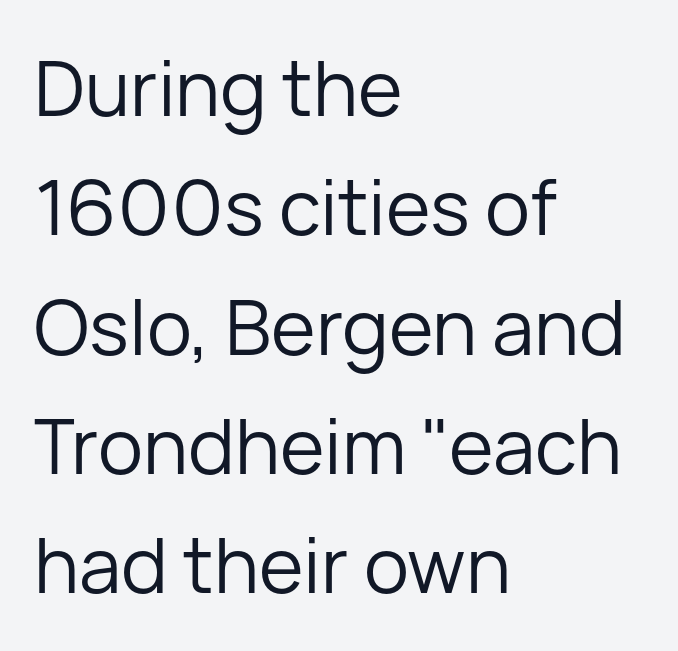
The image shows 76 px regular-weight sans-serif type, upright; set left-aligned, normal line spacing (1.57x), normal letter spacing, not underlined; low stroke contrast and a medium x-height.
